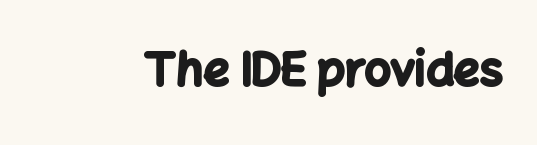
The image shows 46 px bold sans-serif type, upright; set normal letter spacing, not underlined; low stroke contrast and a medium x-height.
